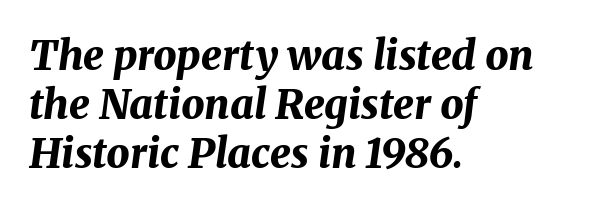
Q: Is the text bold? A: Yes.
Q: Is the text italic (slanted)? A: Yes, it leans right by about 8 degrees.
Q: Is the text underlined? A: No.
Q: How is the paragraph aligned? A: Left-aligned.
Q: Is the spacing between letters normal or unusually wide? A: Normal.
Q: Width (condensed, normal, or wide)? A: Normal.
Q: Stroke contrast? A: Medium.
Q: x-height? A: Medium.
Q: Monospaced? A: No.
